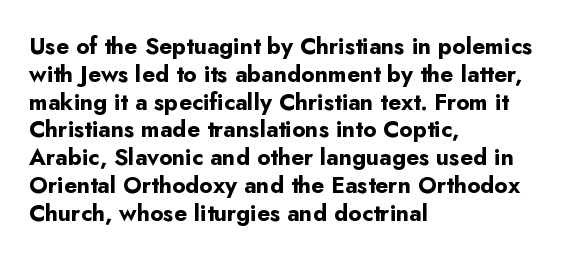
Short and long lines alike share a common starting point at left. Unlike italic type, these characters show no tilt at all. The passage shown is emphatically bold. The face used here is rendered with its standard letterfit. The space beneath each line is pristine and unruled.
